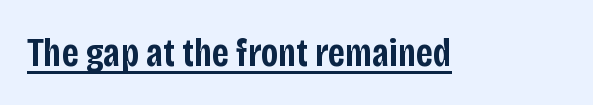
Has an underline been added? It has. Is this a sans? Yes — the strokes have no serifs. In terms of letterspacing, this is plain default setting. These lines carry some extra weight — a demibold, not a full bold. The lettering stays uniformly vertical, giving the passage a roman look.
